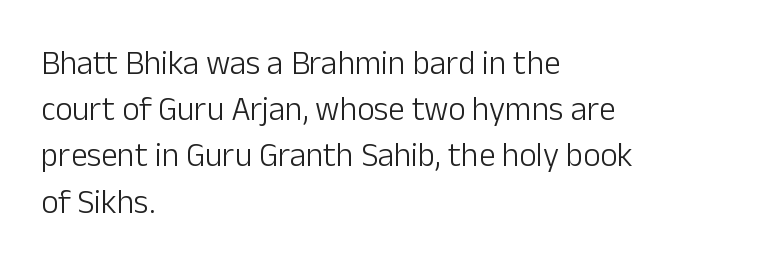
Leading: standard. Look at the bottom of the vertical strokes: they stop flat, with no serifs. Posture: vertical. Does extra space separate the letters? No, they use regular spacing.
